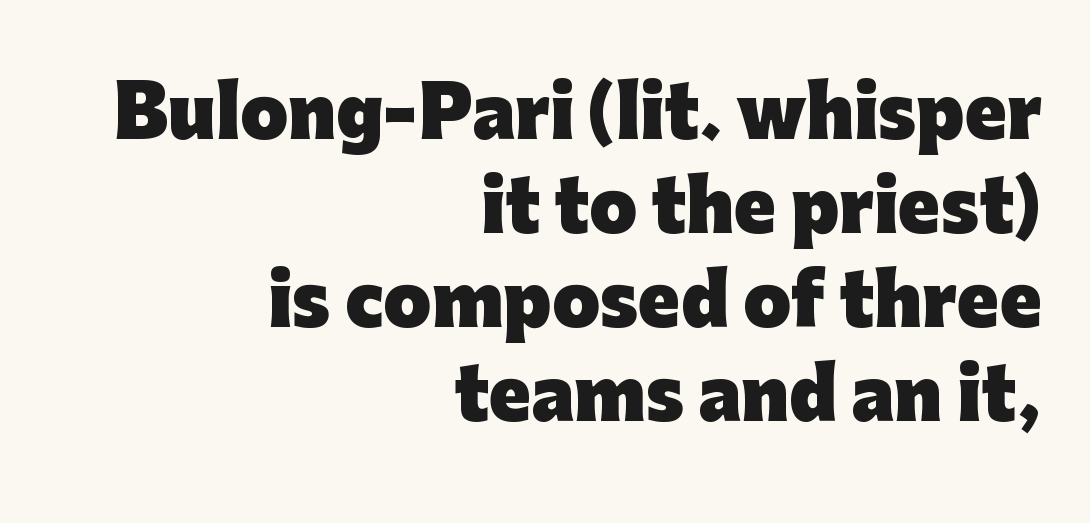
Set as a true bold cut, around the 700 mark. Vertical strokes here are truly vertical. How would I describe the line gaps? Plain and ordinary. The specimen omits any rule beneath the text block's lines. The passage shown is typed in a proportional face where columns would drift.
